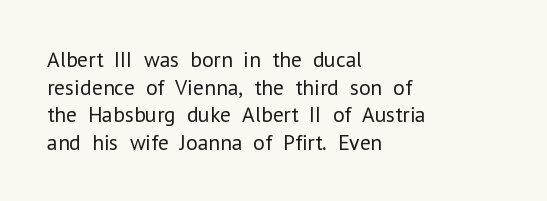
Q: Is the text bold? A: No.
Q: Is the text italic (slanted)? A: No, it is upright.
Q: Is the text underlined? A: No.
Q: How is the paragraph aligned? A: Left-aligned.
Q: Is the spacing between letters normal or unusually wide? A: Normal.
Q: Is the spacing between lines tight, normal or loose? A: Normal.
